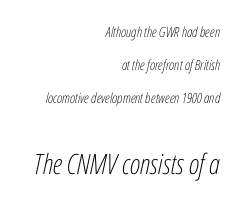
The words here are not underlined. Does extra space separate the letters? No, they use regular spacing. Line spacing here is loose. Weight: regular or lighter. Each letter keeps its own natural width here, so spacing adapts to shape. Emphasis-style slanted type is in use.
